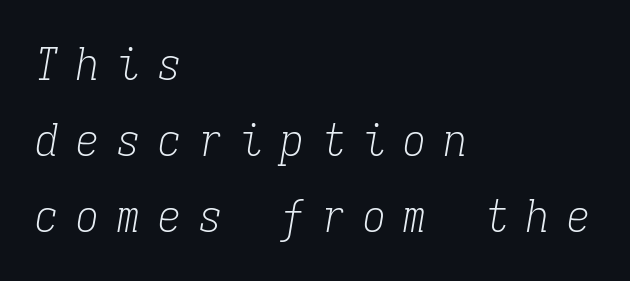
The rendering uses typewriter-style spacing with identical character cells. Is the letter spacing exaggerated? Yes — the characters are pushed far apart. Line spacing here is normal. Examine the stroke ends and you'll spot serifs. Characters are canted at an angle relative to the baseline's perpendicular. Descender tails drop into unmarked territory.
